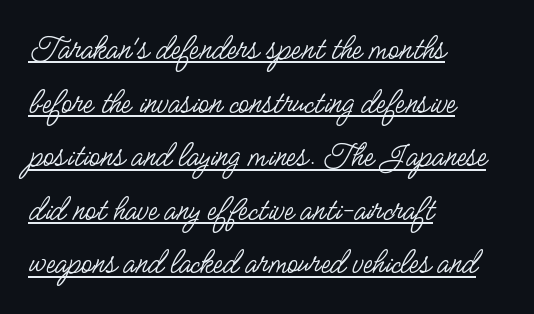
{"serif": "no", "bold": "no", "weight": "regular", "width": "condensed", "stroke_contrast": "low", "x_height": "small", "monospaced": "no", "underline": "yes", "align": "left", "line_spacing": "normal", "line_spacing_ratio": 1.53, "letter_spacing": "normal", "letter_spacing_em": 0.0, "glyph_px": 35}
